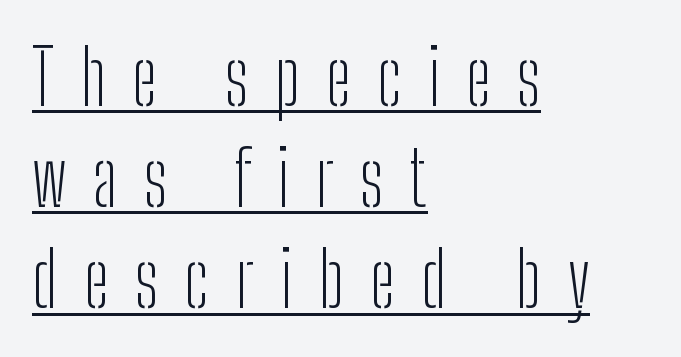
The image shows 75 px light, condensed sans-serif type, upright; set left-aligned, normal line spacing (1.35x), unusually wide letter spacing (+0.35 em), underlined; low stroke contrast and a medium x-height.
